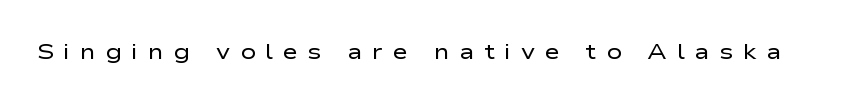
In terms of posture, this sample is upright. Vertical stems look standard width or narrower in stroke. Unmarked baselines from the first word to the last. The rendering inserts visible extra space after every character.
